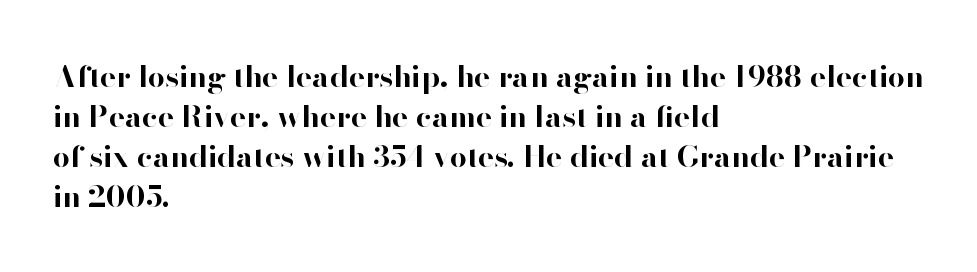
{"serif": "no", "italic": "no", "bold": "yes", "weight": "bold", "width": "normal", "stroke_contrast": "high", "x_height": "small", "monospaced": "no", "underline": "no", "align": "left", "line_spacing": "normal", "line_spacing_ratio": 1.33, "letter_spacing": "normal", "letter_spacing_em": 0.0, "glyph_px": 30}
